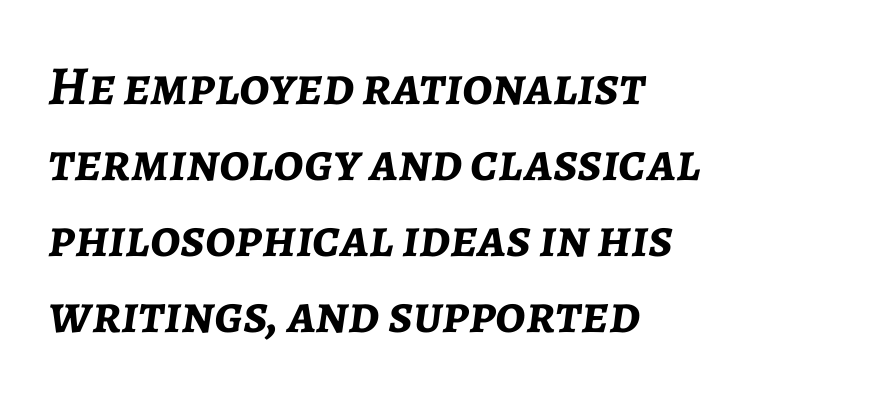
{"italic": "yes", "lean": "right", "slant_degrees": 7, "bold": "yes", "weight": "semibold", "width": "normal", "stroke_contrast": "low", "x_height": "medium", "monospaced": "no", "underline": "no", "align": "left", "line_spacing": "normal", "line_spacing_ratio": 1.38, "letter_spacing": "normal", "letter_spacing_em": 0.0, "glyph_px": 55}
